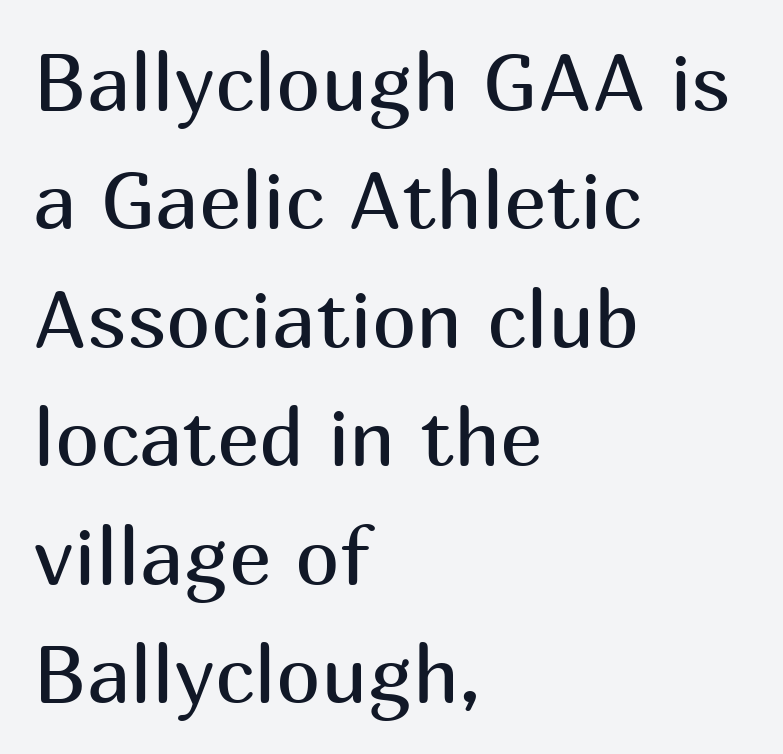
Q: Is the text bold? A: No.
Q: Is the text italic (slanted)? A: No, it is upright.
Q: Is the typeface a serif or a sans-serif typeface? A: Sans-serif.
Q: Is the text underlined? A: No.
Q: How is the paragraph aligned? A: Left-aligned.
Q: Is the spacing between letters normal or unusually wide? A: Normal.
Q: Is the spacing between lines tight, normal or loose? A: Normal.
Q: Width (condensed, normal, or wide)? A: Normal.
Q: Stroke contrast? A: Medium.
Q: x-height? A: Medium.
Q: Monospaced? A: No.
